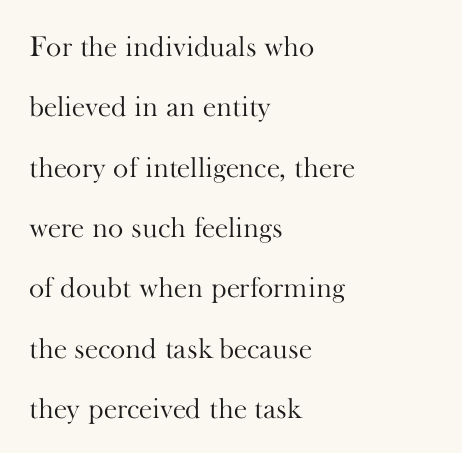
Q: Is the text bold? A: No.
Q: Is the text italic (slanted)? A: No, it is upright.
Q: Is the typeface a serif or a sans-serif typeface? A: Serif.
Q: Is the text underlined? A: No.
Q: How is the paragraph aligned? A: Left-aligned.
Q: Is the spacing between letters normal or unusually wide? A: Normal.
Q: Is the spacing between lines tight, normal or loose? A: Loose.
Q: Width (condensed, normal, or wide)? A: Normal.
Q: Stroke contrast? A: High.
Q: x-height? A: Small.
Q: Monospaced? A: No.
